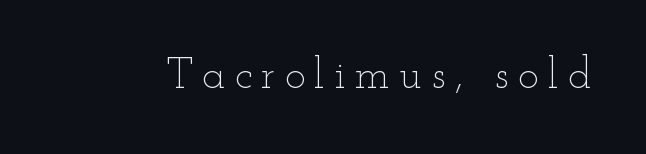
The image shows 43 px thin, wide type, upright; set unusually wide letter spacing (+0.22 em), not underlined; low stroke contrast and a small x-height.
